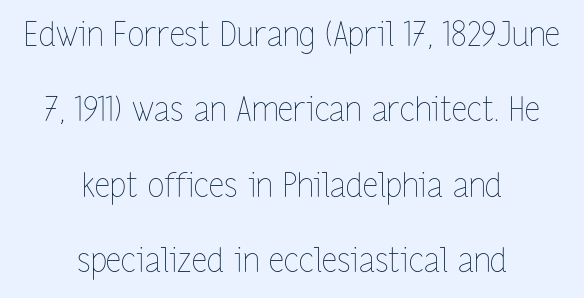
The rendering uses natural spacing where letterforms have individual widths. Look at the tracking — it's just the regular setting, nothing added. Heft: none added — not bold. Where is the straight margin? There isn't one; the lines are centered. Regarding leading, the lines here are spaced well apart.
